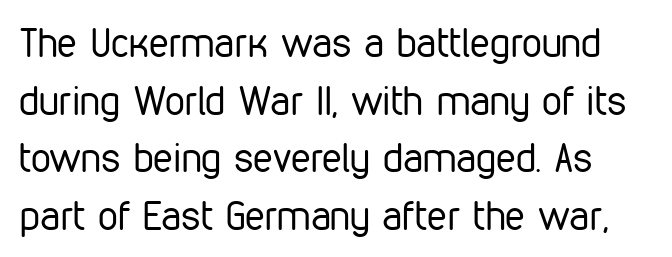
{"serif": "no", "italic": "no", "bold": "no", "weight": "regular", "width": "condensed", "stroke_contrast": "low", "x_height": "medium", "monospaced": "no", "underline": "no", "line_spacing": "normal", "line_spacing_ratio": 1.44, "letter_spacing": "normal", "letter_spacing_em": 0.0, "glyph_px": 40}
